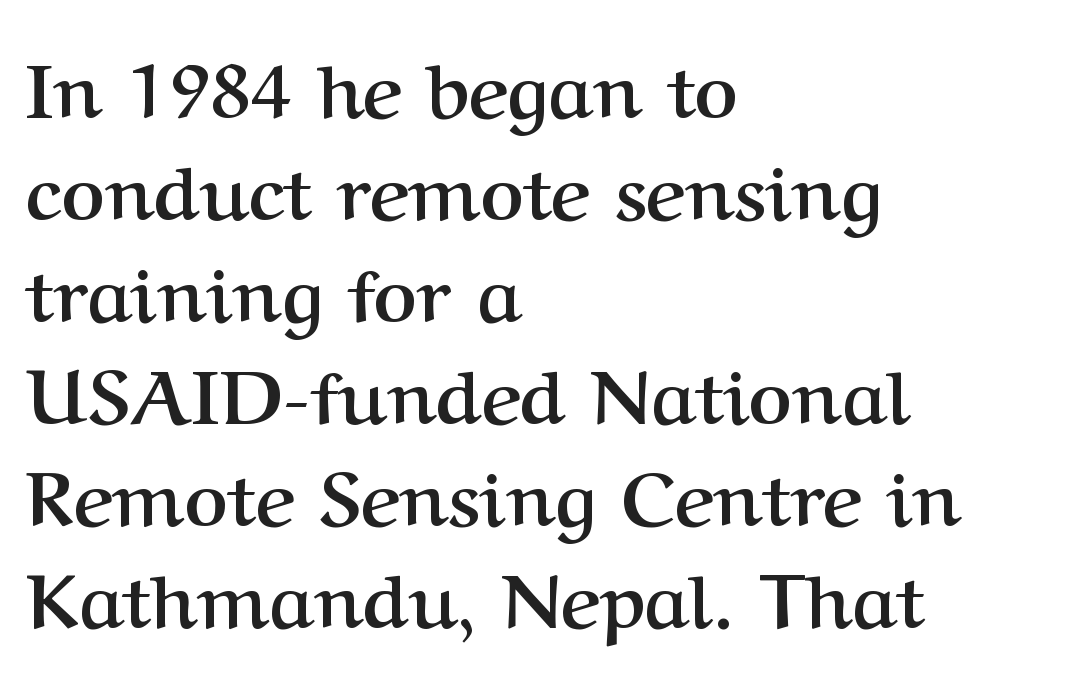
The image shows 75 px semibold serif type, upright; set left-aligned, normal line spacing (1.36x), normal letter spacing, not underlined; medium stroke contrast and a medium x-height.
